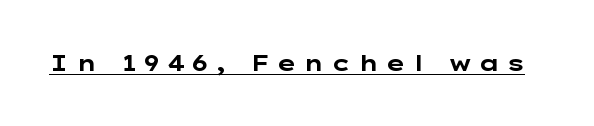
Rendered with straight, roman letterforms. The tracking reads as deliberately expanded to a designer's eye. The typesetter has applied underlining to the passage shown. As a designer I'd log this as weight 700, bold.
